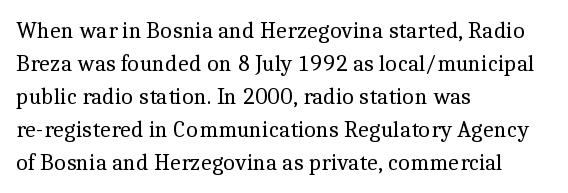
The image shows 23 px text type, upright; set left-aligned, normal line spacing (1.44x), normal letter spacing, not underlined.
